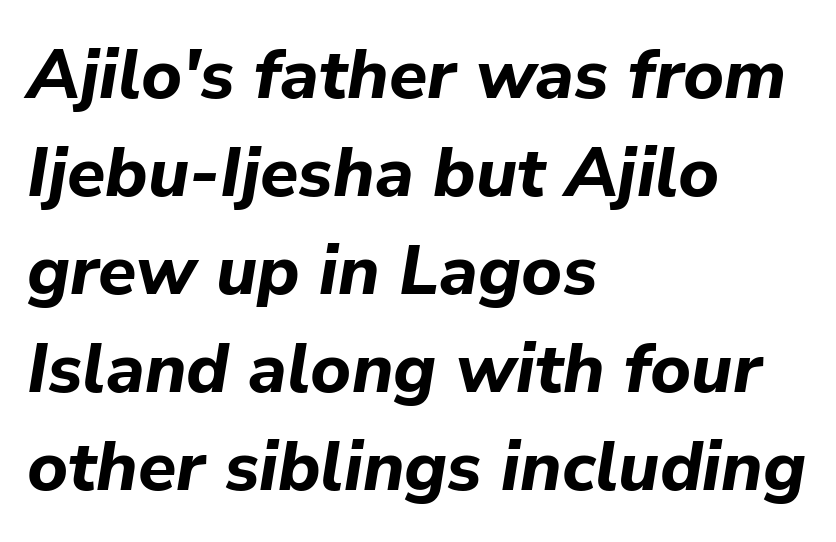
{"italic": "yes", "lean": "right", "slant_degrees": 9, "bold": "yes", "weight": "bold", "width": "normal", "stroke_contrast": "low", "x_height": "medium", "monospaced": "no", "underline": "no", "align": "left", "line_spacing": "normal", "line_spacing_ratio": 1.4, "letter_spacing": "normal", "letter_spacing_em": 0.0, "glyph_px": 70}
